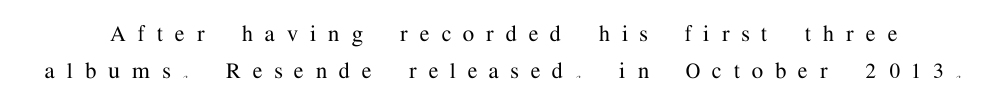
{"italic": "no", "underline": "no", "line_spacing": "normal", "line_spacing_ratio": 1.41, "letter_spacing": "wide", "letter_spacing_em": 0.47, "glyph_px": 26}
